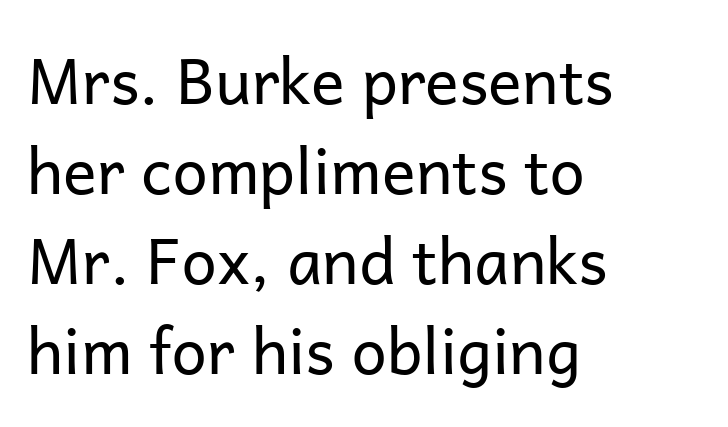
{"serif": "no", "italic": "no", "bold": "no", "weight": "regular", "width": "normal", "stroke_contrast": "low", "x_height": "medium", "monospaced": "no", "underline": "no", "align": "left", "line_spacing": "normal", "line_spacing_ratio": 1.43, "letter_spacing": "normal", "letter_spacing_em": 0.0, "glyph_px": 63}
